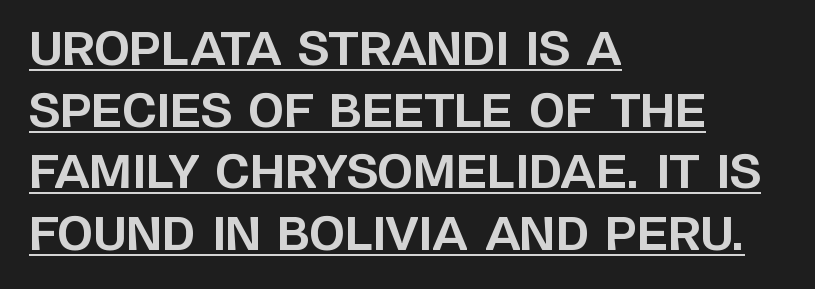
{"serif": "no", "italic": "no", "bold": "yes", "weight": "bold", "width": "normal", "stroke_contrast": "low", "x_height": "large", "monospaced": "no", "underline": "yes", "align": "left", "line_spacing": "normal", "line_spacing_ratio": 1.34, "letter_spacing": "normal", "letter_spacing_em": 0.0, "glyph_px": 46}
